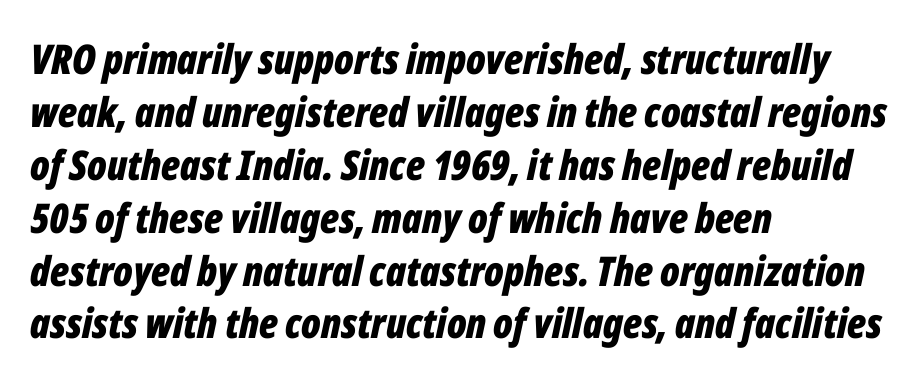
{"italic": "yes", "lean": "right", "slant_degrees": 12, "bold": "yes", "weight": "bold", "width": "condensed", "stroke_contrast": "low", "x_height": "medium", "monospaced": "no", "underline": "no", "align": "left", "line_spacing": "normal", "line_spacing_ratio": 1.29, "letter_spacing": "normal", "letter_spacing_em": 0.0, "glyph_px": 41}
